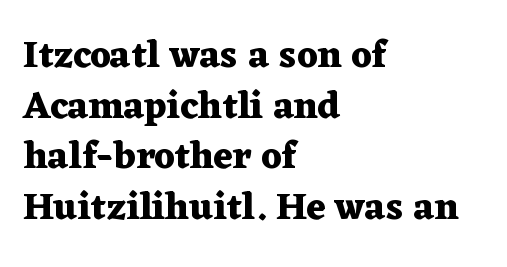
Q: Is the text bold? A: Yes.
Q: Is the text italic (slanted)? A: No, it is upright.
Q: Is the typeface a serif or a sans-serif typeface? A: Serif.
Q: Is the text underlined? A: No.
Q: How is the paragraph aligned? A: Left-aligned.
Q: Is the spacing between letters normal or unusually wide? A: Normal.
Q: Is the spacing between lines tight, normal or loose? A: Normal.
Q: Width (condensed, normal, or wide)? A: Wide.
Q: Stroke contrast? A: Medium.
Q: x-height? A: Medium.
Q: Monospaced? A: No.
